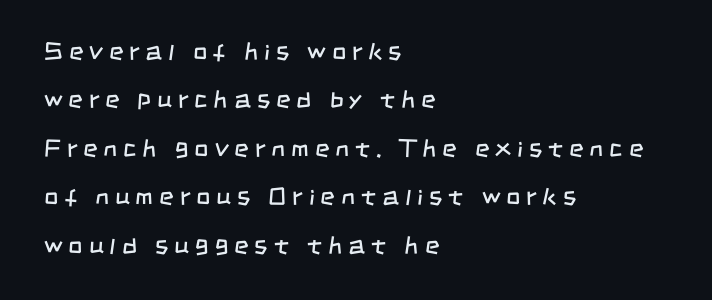
Q: Is the text bold? A: No.
Q: Is the text underlined? A: No.
Q: How is the paragraph aligned? A: Left-aligned.
Q: Is the spacing between letters normal or unusually wide? A: Unusually wide.
Q: Is the spacing between lines tight, normal or loose? A: Loose.
